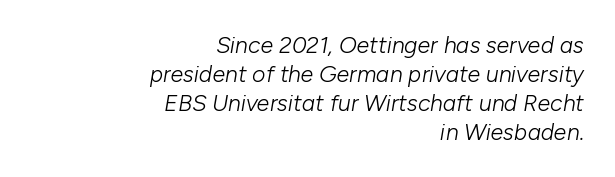
The image shows 23 px text type, italic (leaning right); set right-aligned, normal line spacing (1.26x), normal letter spacing, not underlined.
